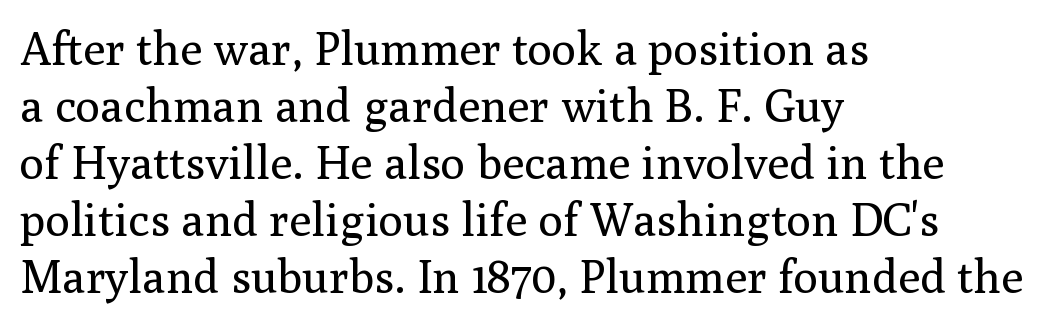
The letters advance in unequal steps, a hallmark of proportional type. The letterforms sit shoulder to shoulder at normal distance. The passage shown is not underscored anywhere. Summary of weight: not heavy and not bold. Layout note: lines flush left. No italicization has been applied; the sample stays upright.
